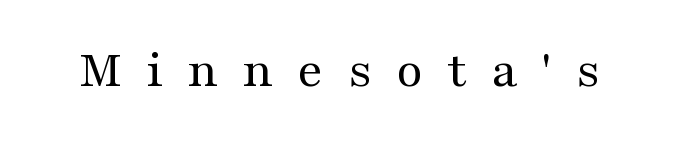
Do the letters lean? They stand straight. These lines are rendered in a variable-pitch font. The type is letterspaced generously, with wide tracking. No letter is thick-stroked: the sample isn't bold. Glance below the letters and you will spot only blank space.
